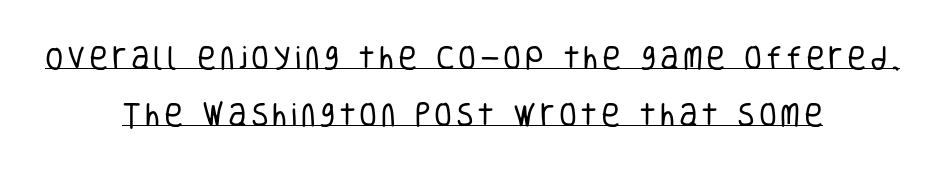
Underline: present. This block would shrink considerably if given ordinary leading; it's expanded now. Ink coverage per letter is moderate at most. The compositor balanced each line on the midline. The specimen reads as upright at a glance.
